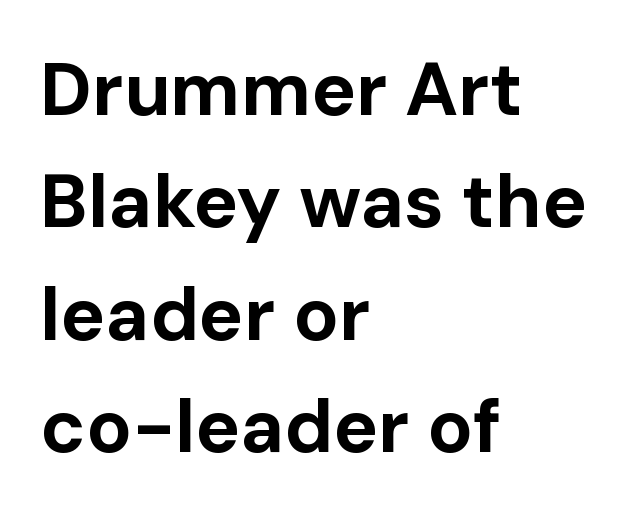
The image shows 75 px bold sans-serif type, upright; set left-aligned, normal line spacing (1.5x), normal letter spacing, not underlined; low stroke contrast and a medium x-height.
